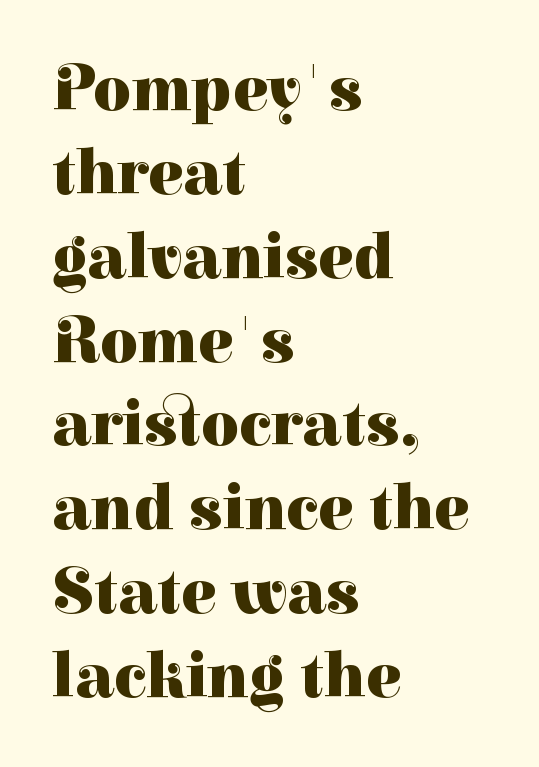
Looks like regular typesetting: each glyph gets only the width it needs. The face used here is rendered with its standard letterfit. The face used here is seriffed, in the tradition of book romans. This sample keeps an unexceptional amount of space between lines. The compositor pushed each line to the left boundary. Unmarked baselines from the first word to the last.
